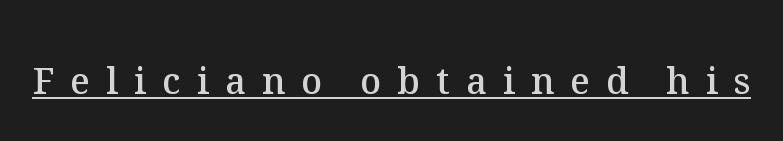
The image shows 36 px semibold type, upright; set unusually wide letter spacing (+0.45 em), underlined; medium stroke contrast and a medium x-height.
